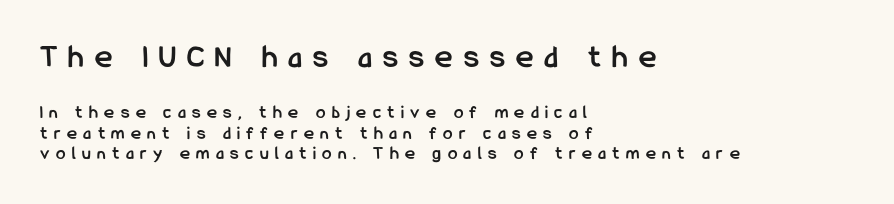
The image shows 33 px semibold, condensed sans-serif type, upright; set left-aligned, tight line spacing (1.08x), unusually wide letter spacing (+0.34 em), not underlined; the first (top) block is 1.74x larger; low stroke contrast and a medium x-height.
